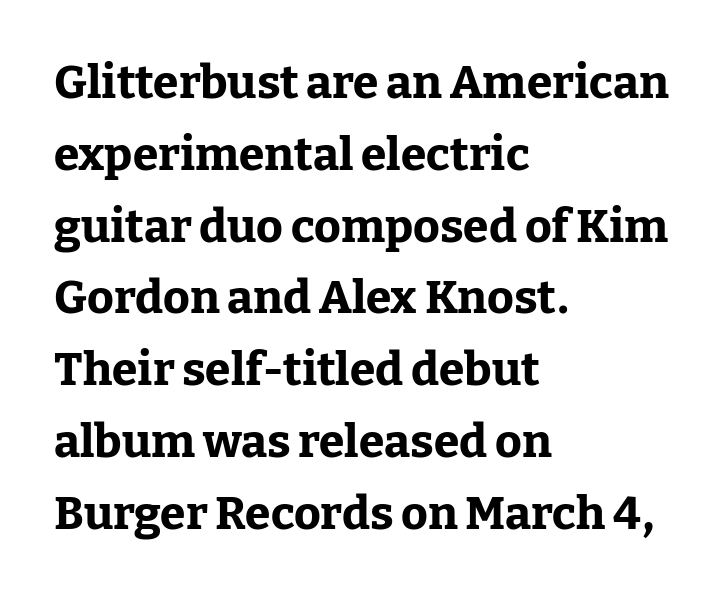
The face used here is proportionally spaced, like ordinary book or web type. If you drew a ruler down the left edge, every line would touch it. I'd call this a serif setting — the letters wear small feet. Descenders are the only things crossing below the line.
